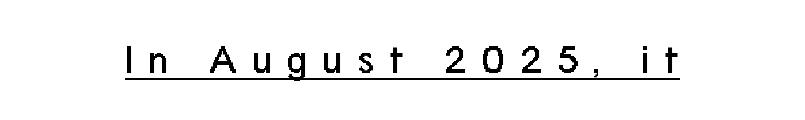
Q: Is the text bold? A: No.
Q: Is the text italic (slanted)? A: No, it is upright.
Q: Is the typeface a serif or a sans-serif typeface? A: Sans-serif.
Q: Is the text underlined? A: Yes.
Q: Is the spacing between letters normal or unusually wide? A: Unusually wide.
Q: Width (condensed, normal, or wide)? A: Condensed.
Q: Stroke contrast? A: Low.
Q: x-height? A: Medium.
Q: Monospaced? A: No.
